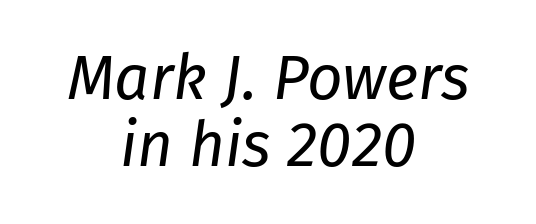
Q: Is the text bold? A: No.
Q: Is the text italic (slanted)? A: Yes, it leans right by about 8 degrees.
Q: Is the text underlined? A: No.
Q: How is the paragraph aligned? A: Centered.
Q: Is the spacing between letters normal or unusually wide? A: Normal.
Q: Is the spacing between lines tight, normal or loose? A: Tight.
Q: Width (condensed, normal, or wide)? A: Normal.
Q: Stroke contrast? A: Low.
Q: x-height? A: Medium.
Q: Monospaced? A: No.
